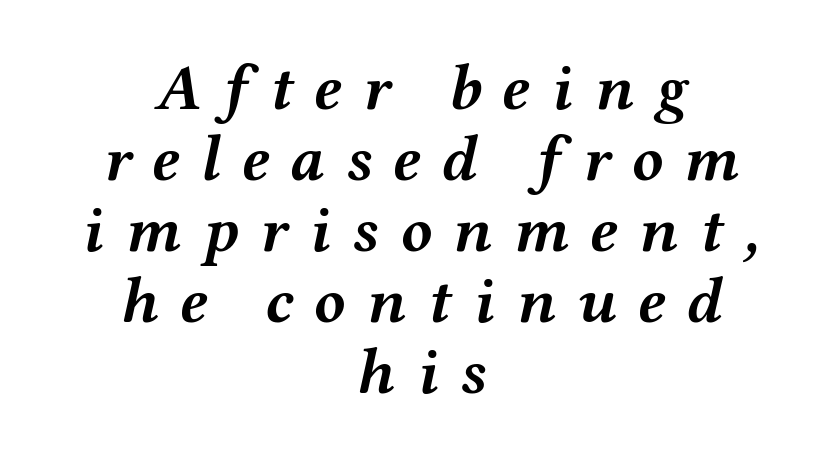
Q: Is the text bold? A: Yes.
Q: Is the text italic (slanted)? A: Yes, it leans right by about 12 degrees.
Q: Is the text underlined? A: No.
Q: How is the paragraph aligned? A: Centered.
Q: Is the spacing between letters normal or unusually wide? A: Unusually wide.
Q: Is the spacing between lines tight, normal or loose? A: Tight.
Q: Width (condensed, normal, or wide)? A: Wide.
Q: Stroke contrast? A: Medium.
Q: x-height? A: Medium.
Q: Monospaced? A: No.
